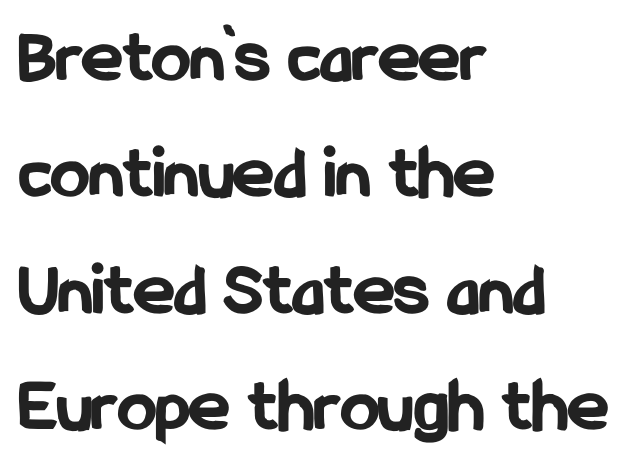
Style check: upright. Note the varied advance widths — an 'i' is clearly narrower than an 'm'. Nothing unusual about the tracking: characters are spaced as the font intends. Nothing sits at the stroke ends, so this counts as sans-serif. Students, this is bold: see how much ink each stroke carries. Decoration check: the copy has no underline.
